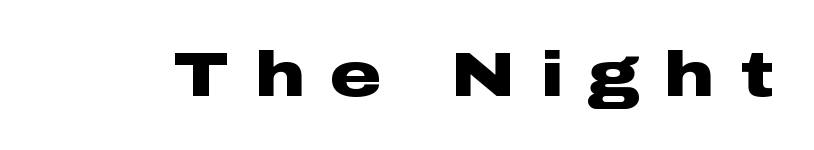
{"serif": "no", "italic": "no", "bold": "yes", "weight": "heavy", "width": "wide", "stroke_contrast": "low", "x_height": "medium", "monospaced": "no", "underline": "no", "letter_spacing": "wide", "letter_spacing_em": 0.41, "glyph_px": 63}
